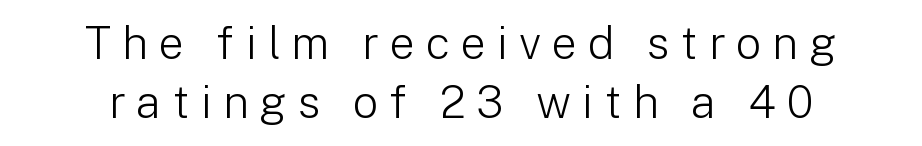
Character widths vary here, with narrow letters taking less room than wide ones. Grotesque or geometric, the face here clearly has no serifs. The face looks like a standard text weight, possibly lighter. Posture: straight, roman, zero tilt. A centered setting, common on invitations and titles, is used for this passage.
